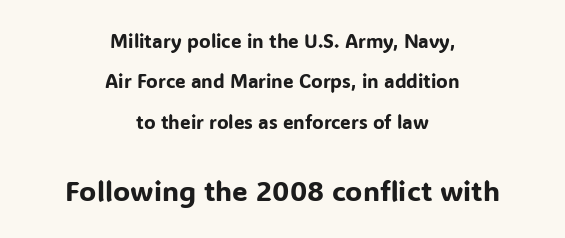
The designer went with a sans here, leaving each stem footless. The letters advance in unequal steps, a hallmark of proportional type. Bigger letters appear in the bottom chunk; the top chunk is reduced. The setting favours the middle, as headings and verse often do.
